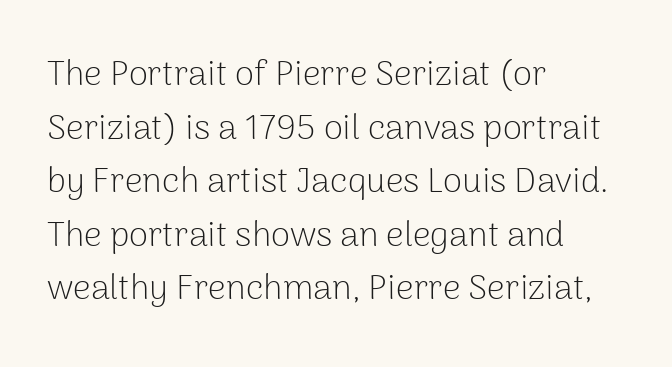
{"serif": "no", "italic": "no", "bold": "no", "weight": "light", "width": "normal", "stroke_contrast": "low", "x_height": "medium", "monospaced": "no", "underline": "no", "align": "left", "line_spacing": "normal", "line_spacing_ratio": 1.53, "letter_spacing": "normal", "letter_spacing_em": 0.0, "glyph_px": 35}
